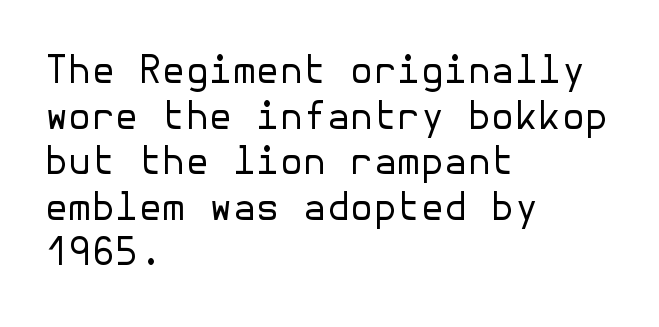
{"serif": "no", "italic": "no", "bold": "no", "weight": "regular", "width": "normal", "stroke_contrast": "low", "x_height": "medium", "underline": "no", "align": "left", "line_spacing_ratio": 1.2, "letter_spacing": "normal", "letter_spacing_em": 0.0, "glyph_px": 38}
